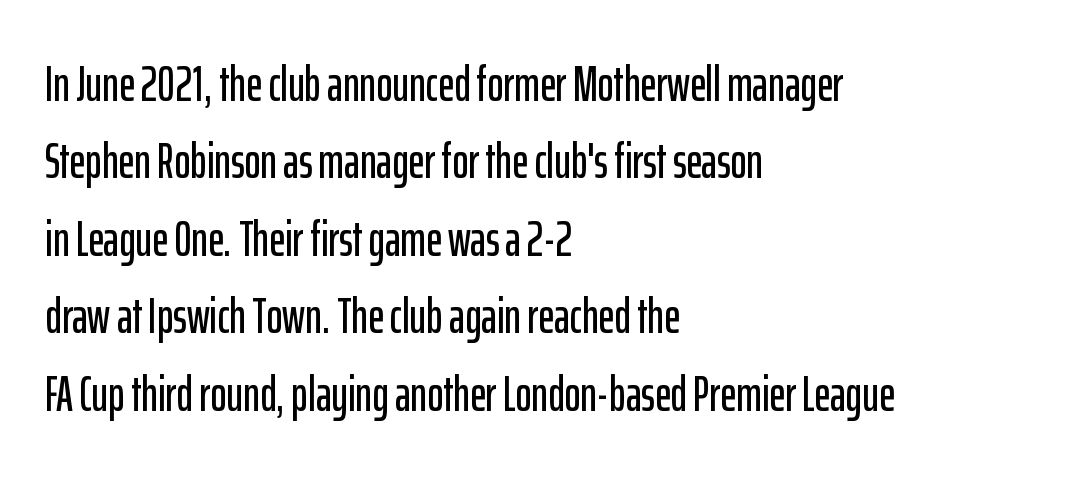
The image shows 49 px condensed sans-serif type, upright; set left-aligned, normal line spacing (1.58x), normal letter spacing, not underlined; low stroke contrast and a medium x-height.
